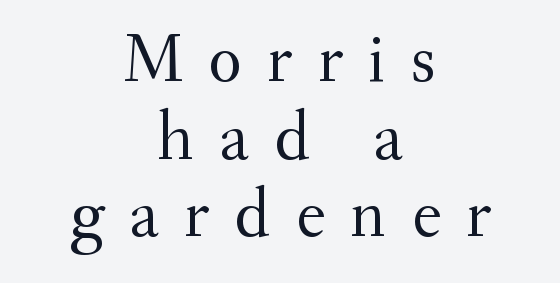
{"serif": "yes", "italic": "no", "bold": "no", "weight": "regular", "width": "normal", "stroke_contrast": "medium", "x_height": "small", "monospaced": "no", "underline": "no", "align": "center", "line_spacing": "tight", "line_spacing_ratio": 1.11, "letter_spacing": "wide", "letter_spacing_em": 0.36, "glyph_px": 70}
